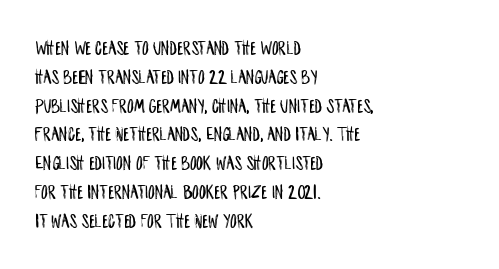
{"italic": "no", "underline": "no", "align": "left", "line_spacing": "normal", "line_spacing_ratio": 1.37, "letter_spacing": "normal", "letter_spacing_em": 0.0, "glyph_px": 21}
